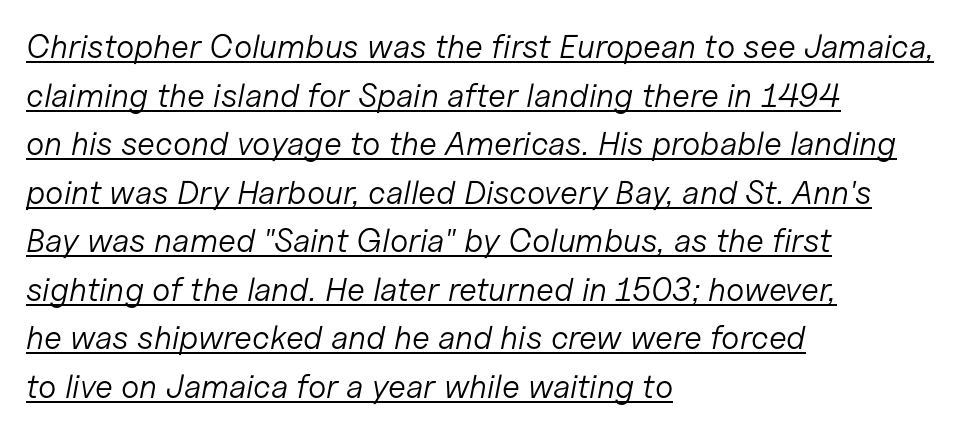
{"italic": "yes", "lean": "right", "slant_degrees": 11, "bold": "no", "weight": "light", "width": "normal", "stroke_contrast": "low", "x_height": "medium", "monospaced": "no", "underline": "yes", "align": "left", "line_spacing": "normal", "line_spacing_ratio": 1.47, "letter_spacing": "normal", "letter_spacing_em": 0.0, "glyph_px": 33}
